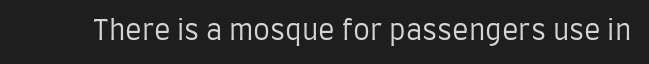
Has an underline been added? It has not. The type is set solid horizontally, with unmodified tracking. The characters are drawn with everyday or finer stroke widths. Every character sits straight up, as roman type does.
